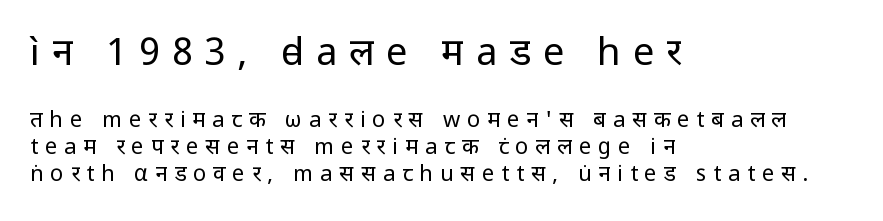
The face used here is a sans, in the tradition of grotesques and geometrics. You could only call the tracking loose — the letters float apart. A quiet, ordinary-to-light weight characterises the typeface. Note the varied advance widths — an 'i' is clearly narrower than an 'm'. Each line starts at the same left margin while the right side varies.
